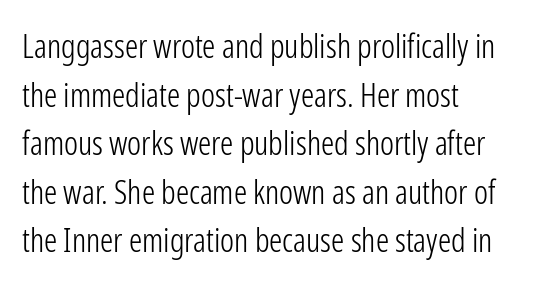
The rendering anchors every line to the left-hand side. The axis of the letterforms is exactly vertical. Check where the strokes stop: nothing finishes them off — pure sans. Caption: standard tracking, unaltered. Stems here are at most as thick as an everyday book face. This rendering features lettering with no underline.
